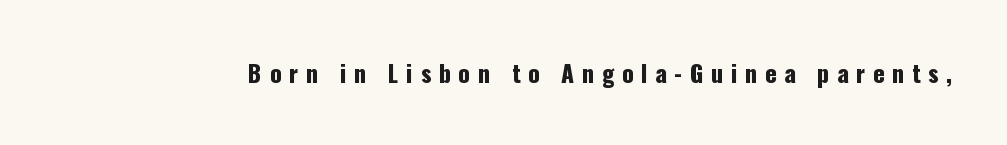
{"italic": "no", "underline": "no", "letter_spacing": "wide", "letter_spacing_em": 0.34, "glyph_px": 23}
